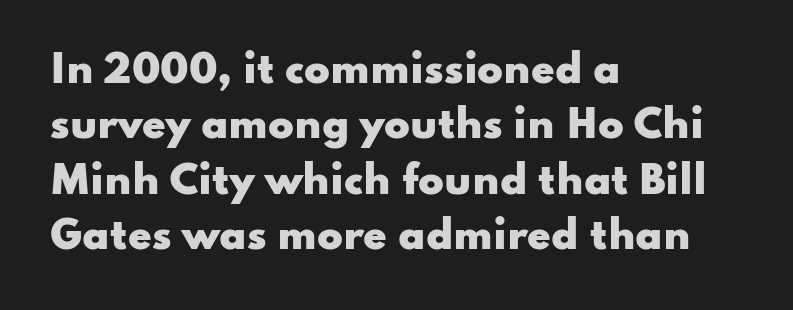
Where is the straight margin? On the left. This sample uses a sans-serif face. Normally led — the rows are evenly, conventionally spaced. The letters advance in unequal steps, a hallmark of proportional type.
